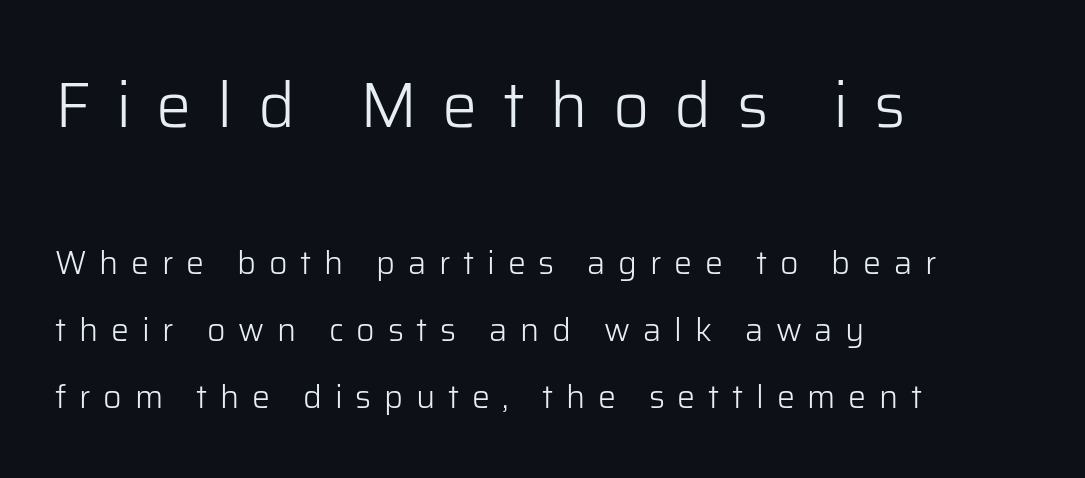
This sample has the flowing, uneven cadence of proportional lettering. Students, note that the glyphs here are deliberately spaced far apart. Designer's note — italics off, roman on. You get the large type first, then a drop to smaller type.
